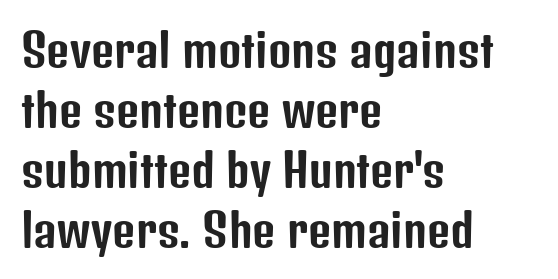
Q: Is the text italic (slanted)? A: No, it is upright.
Q: Is the typeface a serif or a sans-serif typeface? A: Sans-serif.
Q: Is the text underlined? A: No.
Q: How is the paragraph aligned? A: Left-aligned.
Q: Is the spacing between letters normal or unusually wide? A: Normal.
Q: Is the spacing between lines tight, normal or loose? A: Normal.
Q: Width (condensed, normal, or wide)? A: Condensed.
Q: Stroke contrast? A: Low.
Q: x-height? A: Medium.
Q: Monospaced? A: No.
